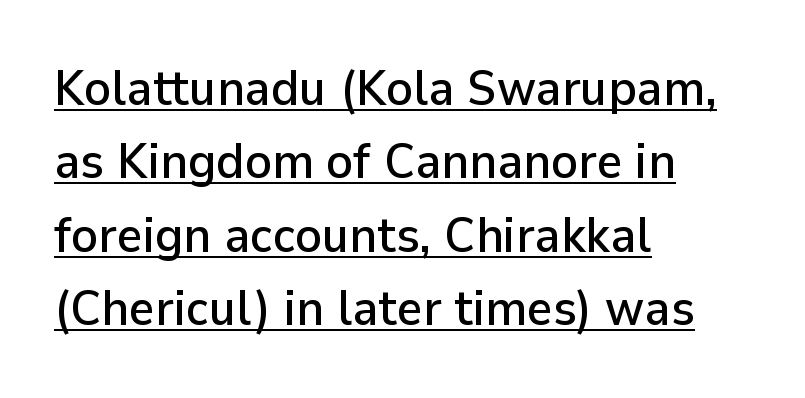
{"serif": "no", "italic": "no", "width": "normal", "stroke_contrast": "low", "x_height": "medium", "monospaced": "no", "underline": "yes", "align": "left", "line_spacing": "normal", "line_spacing_ratio": 1.47, "letter_spacing": "normal", "letter_spacing_em": 0.0, "glyph_px": 50}
